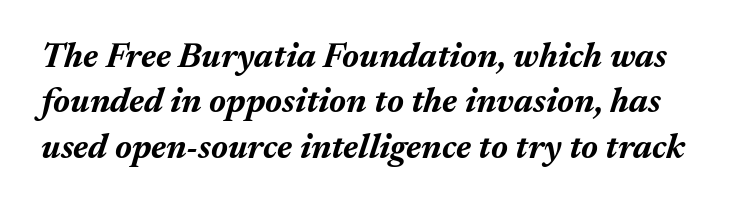
Q: Is the text bold? A: Yes.
Q: Is the text italic (slanted)? A: Yes, it leans right by about 17 degrees.
Q: Is the text underlined? A: No.
Q: Is the spacing between letters normal or unusually wide? A: Normal.
Q: Is the spacing between lines tight, normal or loose? A: Normal.
Q: Width (condensed, normal, or wide)? A: Normal.
Q: Stroke contrast? A: Medium.
Q: x-height? A: Medium.
Q: Monospaced? A: No.
